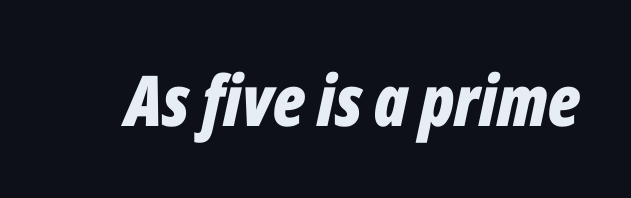
You could not count columns in this text — the font is proportionally spaced. Emphasis by weight is at full strength: bold. Default kerning and tracking; the words read as compact shapes. This is oblique type, the kind used for emphasis or titles. The foot of each line stays bare and open.
